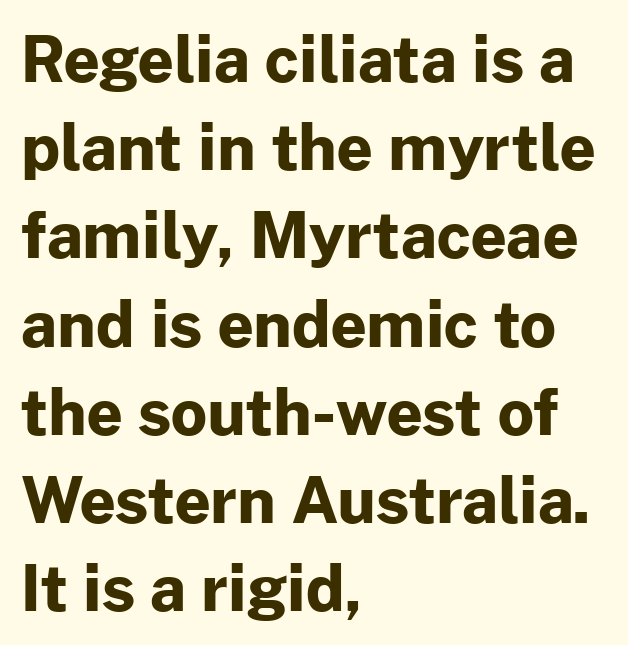
Q: Is the text bold? A: Yes.
Q: Is the text italic (slanted)? A: No, it is upright.
Q: Is the typeface a serif or a sans-serif typeface? A: Sans-serif.
Q: Is the text underlined? A: No.
Q: How is the paragraph aligned? A: Left-aligned.
Q: Is the spacing between letters normal or unusually wide? A: Normal.
Q: Is the spacing between lines tight, normal or loose? A: Normal.
Q: Width (condensed, normal, or wide)? A: Normal.
Q: Stroke contrast? A: Low.
Q: x-height? A: Medium.
Q: Monospaced? A: No.
